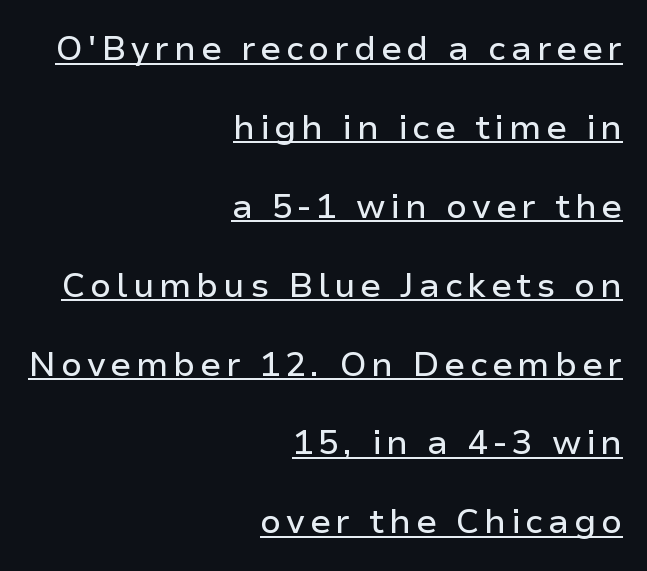
The image shows 34 px sans-serif type, upright; set right-aligned, loose line spacing (2.32x), underlined; low stroke contrast and a medium x-height.
